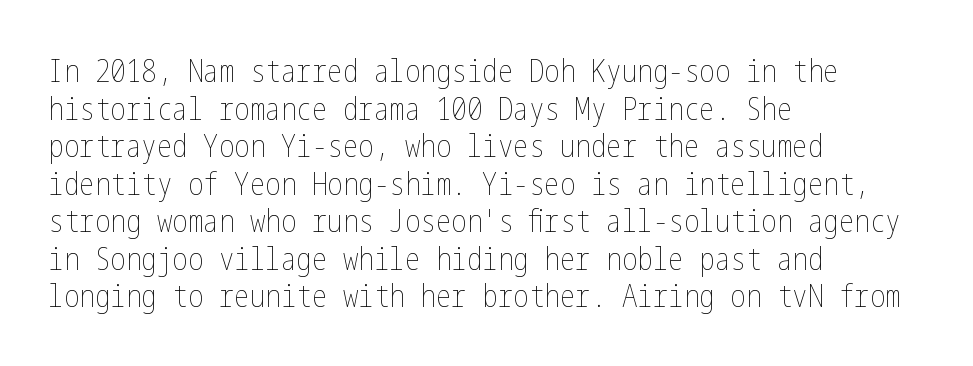
Q: Is the text bold? A: No.
Q: Is the text italic (slanted)? A: No, it is upright.
Q: Is the text underlined? A: No.
Q: How is the paragraph aligned? A: Left-aligned.
Q: Is the spacing between letters normal or unusually wide? A: Normal.
Q: Width (condensed, normal, or wide)? A: Condensed.
Q: Stroke contrast? A: Low.
Q: x-height? A: Medium.
